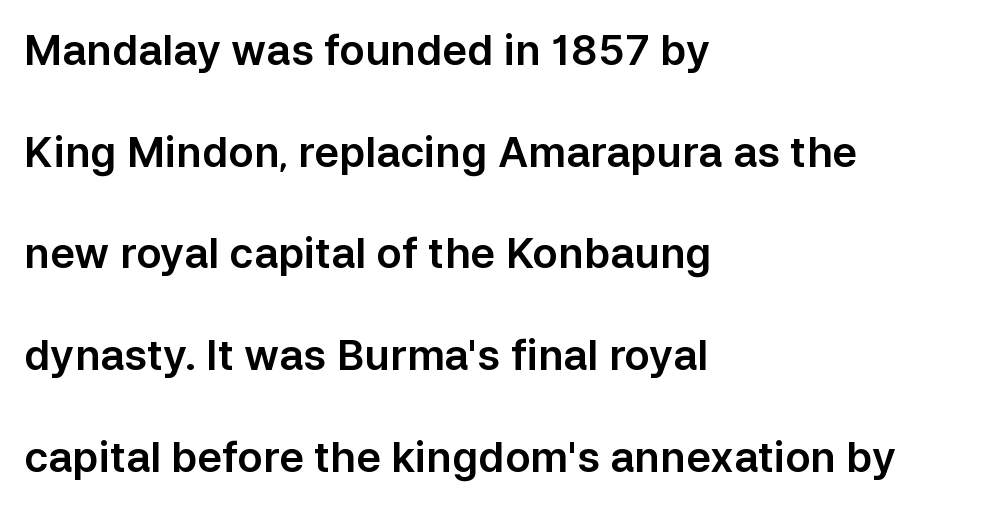
No word sits above an underline. Vertical spacing — loose. Each letter keeps its own natural width here, so spacing adapts to shape. The rendering keeps characters at their native spacing. Rendered with straight, roman letterforms. The text block is weighted toward the left margin, trailing off unevenly rightward.
